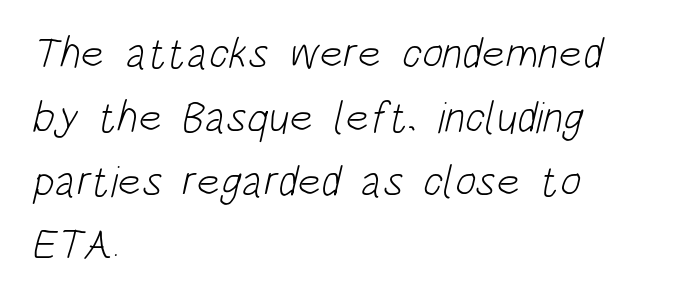
Each letter's strokes conclude bluntly, with no projecting serifs. The typeface has the unassuming heft of standard copy or less. Proportional: the letters do not fall into vertical columns. Words float on clear page, feet unadorned. The lines are quadded left. Is there much room between lines? A standard amount, neither cramped nor airy.
